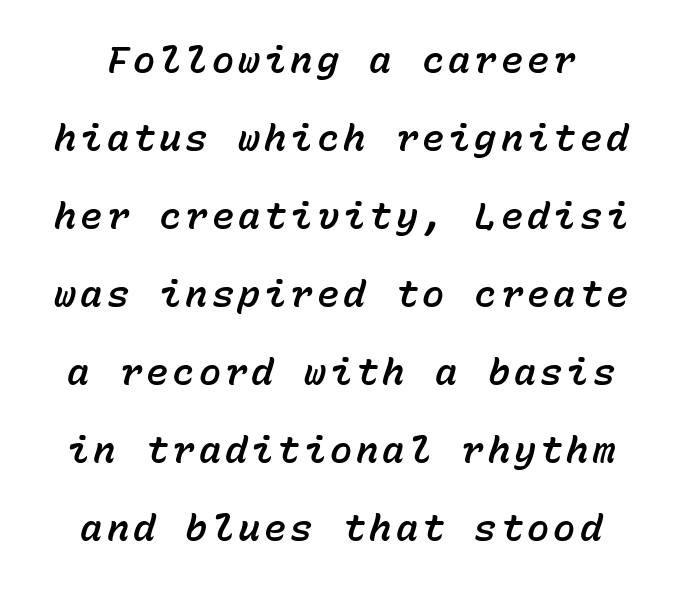
{"italic": "yes", "lean": "right", "slant_degrees": 15, "width": "normal", "stroke_contrast": "low", "x_height": "medium", "monospaced": "yes", "underline": "no", "line_spacing": "loose", "line_spacing_ratio": 2.11, "glyph_px": 37}
